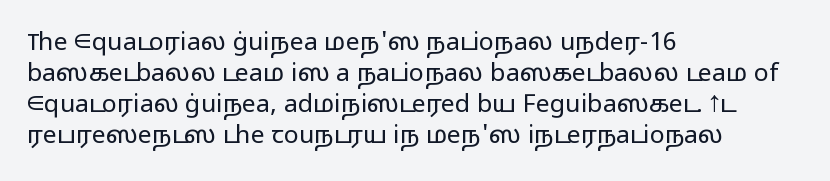
Q: Is the text bold? A: No.
Q: Is the text italic (slanted)? A: No, it is upright.
Q: Is the text underlined? A: No.
Q: How is the paragraph aligned? A: Left-aligned.
Q: Is the spacing between letters normal or unusually wide? A: Normal.
